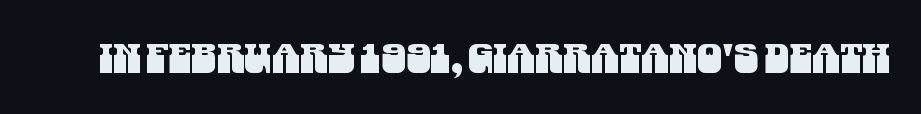
The image shows 40 px condensed sans-serif type; set normal letter spacing, not underlined; medium stroke contrast and a large x-height.
